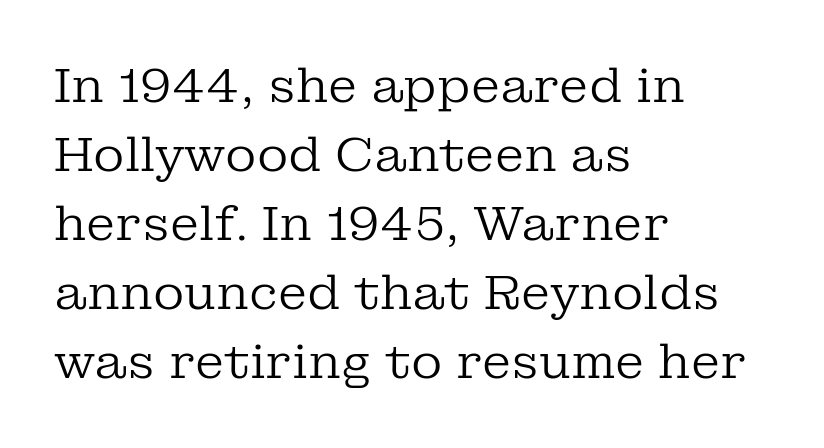
{"serif": "yes", "italic": "no", "bold": "no", "weight": "regular", "width": "normal", "stroke_contrast": "low", "x_height": "medium", "monospaced": "no", "underline": "no", "align": "left", "line_spacing": "normal", "line_spacing_ratio": 1.44, "letter_spacing": "normal", "letter_spacing_em": 0.0, "glyph_px": 48}
